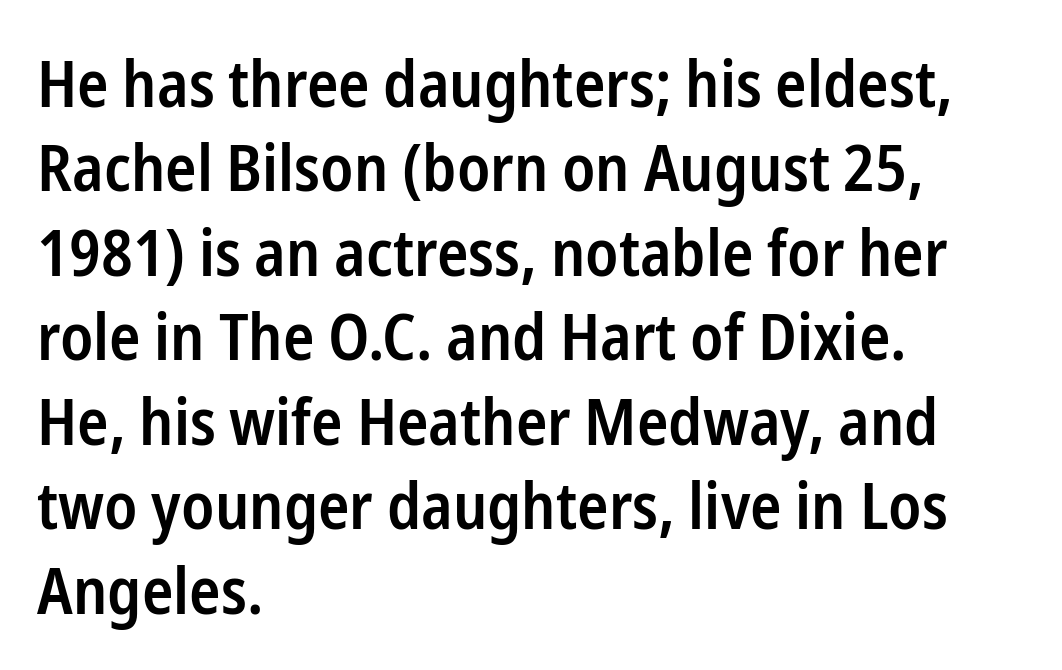
Every stem runs plumb, perpendicular to the baseline. Successive baselines arrive at the customary interval. Compared with a centered layout, this one pins lines to the left instead. The passage shown is typed in a proportional face where columns would drift. Does the weight exceed regular? Yes, but only to semibold.
